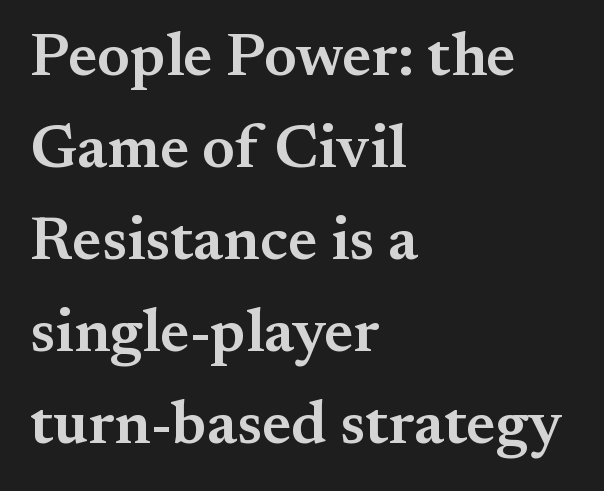
The image shows 61 px semibold serif type, upright; set left-aligned, normal line spacing (1.51x), normal letter spacing, not underlined; medium stroke contrast and a small x-height.
